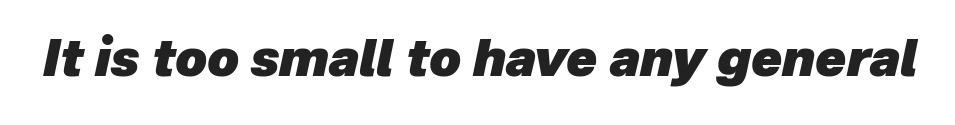
Q: Is the text bold? A: Yes.
Q: Is the text italic (slanted)? A: Yes, it leans right by about 12 degrees.
Q: Is the text underlined? A: No.
Q: Is the spacing between letters normal or unusually wide? A: Normal.
Q: Width (condensed, normal, or wide)? A: Normal.
Q: Stroke contrast? A: Low.
Q: x-height? A: Medium.
Q: Monospaced? A: No.
